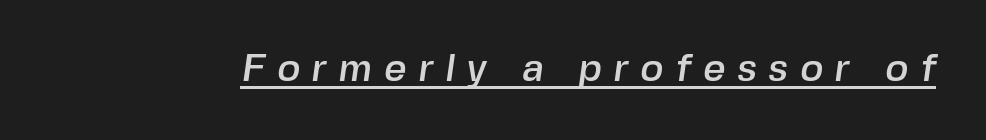
Q: Is the typeface a serif or a sans-serif typeface? A: Sans-serif.
Q: Is the text underlined? A: Yes.
Q: Is the spacing between letters normal or unusually wide? A: Unusually wide.
Q: Width (condensed, normal, or wide)? A: Normal.
Q: x-height? A: Medium.
Q: Monospaced? A: No.
